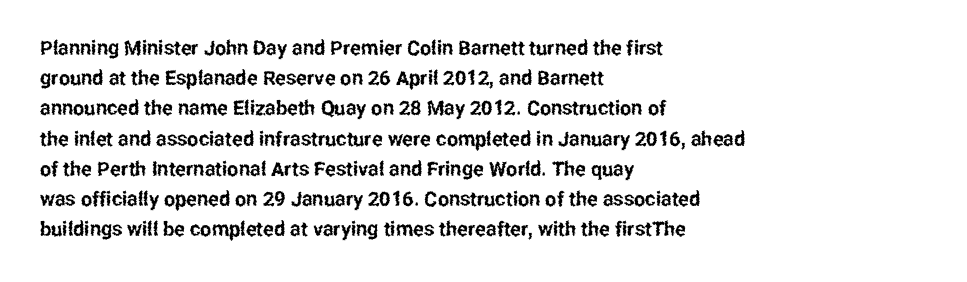
Words float on clear page, feet unadorned. Quick note: not italic, upright. Is there much room between lines? A standard amount, neither cramped nor airy. This sample is left-justified, so line endings fall wherever the words run out. Between one letter and the next there's only the usual sliver of space.
